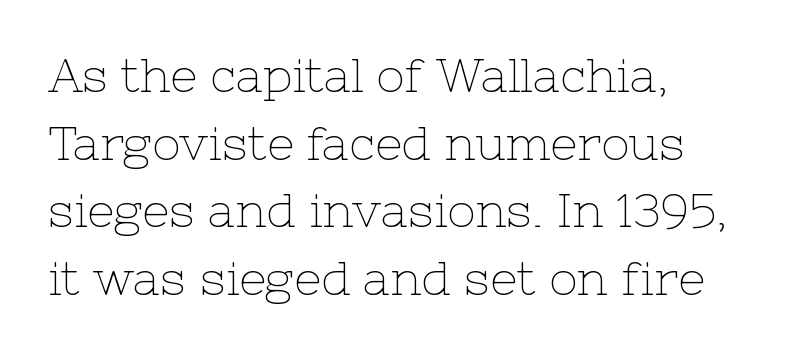
The zone under the glyphs is completely vacant. Students, observe: this is what conventionally led text looks like. If you drew a line through each stem, it would be perfectly vertical. Honestly, the letter spacing is just normal — you wouldn't notice it. Typographically, this falls in the serif category.
